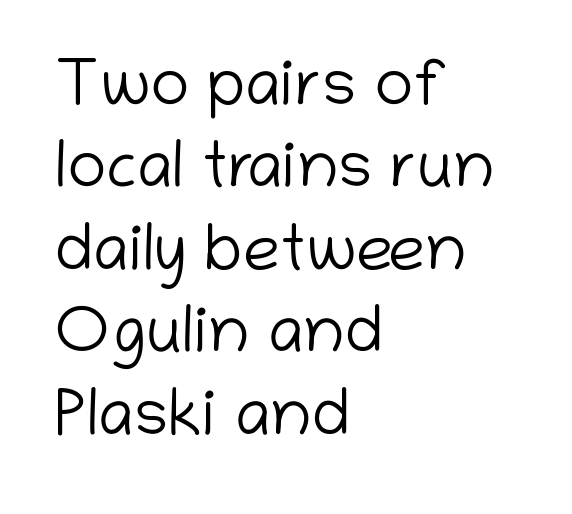
The image shows 66 px light sans-serif type, upright; set left-aligned, normal line spacing (1.25x), normal letter spacing, not underlined; low stroke contrast and a medium x-height.
